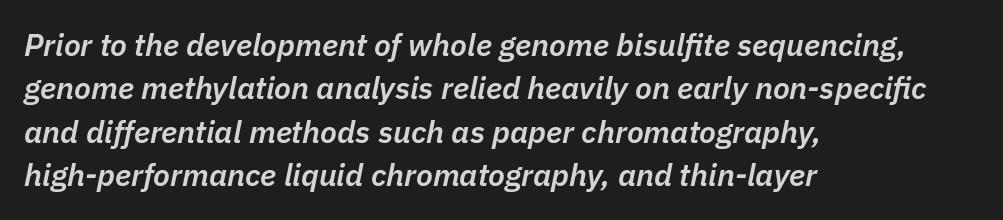
Q: Is the text bold? A: Semi-bold.
Q: Is the text italic (slanted)? A: Yes, it leans right by about 11 degrees.
Q: Is the text underlined? A: No.
Q: How is the paragraph aligned? A: Left-aligned.
Q: Is the spacing between letters normal or unusually wide? A: Normal.
Q: Is the spacing between lines tight, normal or loose? A: Normal.
Q: Width (condensed, normal, or wide)? A: Normal.
Q: Stroke contrast? A: Low.
Q: x-height? A: Medium.
Q: Monospaced? A: No.
